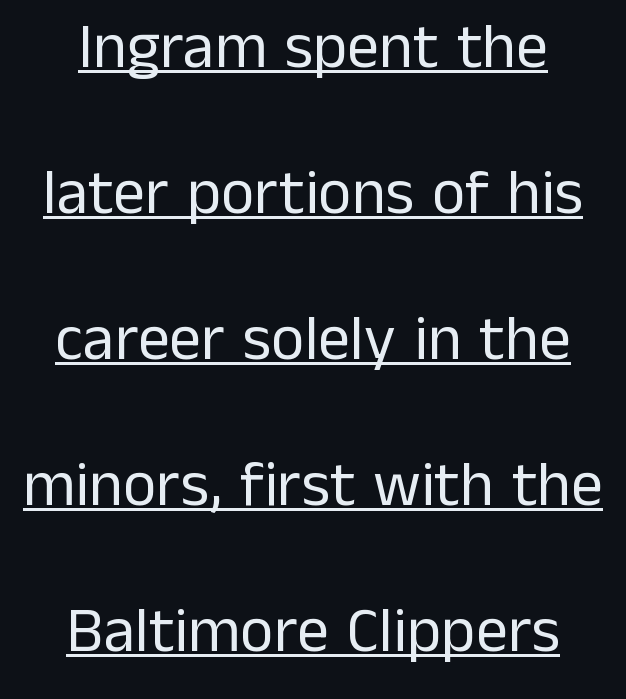
Q: Is the text bold? A: No.
Q: Is the text italic (slanted)? A: No, it is upright.
Q: Is the typeface a serif or a sans-serif typeface? A: Sans-serif.
Q: Is the text underlined? A: Yes.
Q: How is the paragraph aligned? A: Centered.
Q: Is the spacing between letters normal or unusually wide? A: Normal.
Q: Is the spacing between lines tight, normal or loose? A: Loose.
Q: Width (condensed, normal, or wide)? A: Normal.
Q: Stroke contrast? A: Low.
Q: x-height? A: Medium.
Q: Monospaced? A: No.
